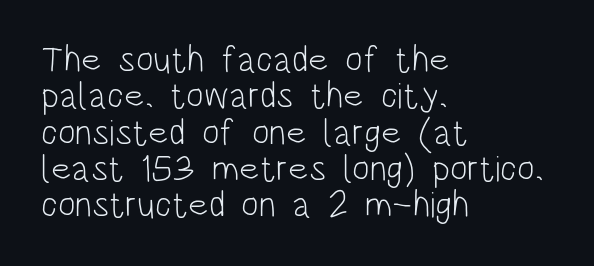
Q: Is the text bold? A: No.
Q: Is the text italic (slanted)? A: No, it is upright.
Q: Is the typeface a serif or a sans-serif typeface? A: Sans-serif.
Q: Is the text underlined? A: No.
Q: How is the paragraph aligned? A: Left-aligned.
Q: Is the spacing between letters normal or unusually wide? A: Normal.
Q: Is the spacing between lines tight, normal or loose? A: Tight.
Q: Width (condensed, normal, or wide)? A: Condensed.
Q: Stroke contrast? A: Low.
Q: x-height? A: Large.
Q: Monospaced? A: No.
